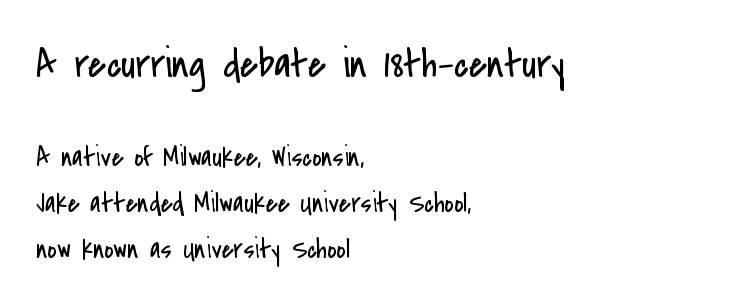
Q: Is the text bold? A: No.
Q: Is the text italic (slanted)? A: No, it is upright.
Q: Is the typeface a serif or a sans-serif typeface? A: Sans-serif.
Q: Is the text underlined? A: No.
Q: How is the paragraph aligned? A: Left-aligned.
Q: Is the spacing between letters normal or unusually wide? A: Normal.
Q: Is the spacing between lines tight, normal or loose? A: Normal.
Q: Which block of text is set in a larger size, the first (top) or the second (bottom)? A: The first (top) one.
Q: Width (condensed, normal, or wide)? A: Condensed.
Q: Stroke contrast? A: Low.
Q: x-height? A: Small.
Q: Monospaced? A: No.
